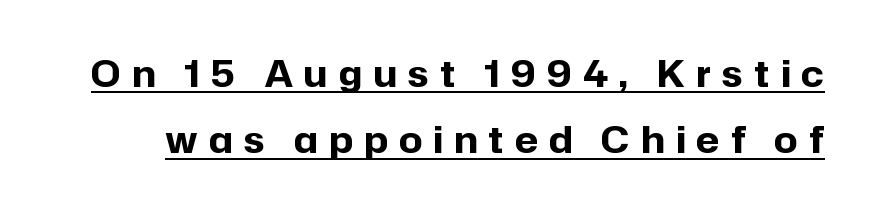
Q: Is the text bold? A: Yes.
Q: Is the text italic (slanted)? A: No, it is upright.
Q: Is the typeface a serif or a sans-serif typeface? A: Sans-serif.
Q: Is the text underlined? A: Yes.
Q: Is the spacing between letters normal or unusually wide? A: Unusually wide.
Q: Width (condensed, normal, or wide)? A: Normal.
Q: Stroke contrast? A: Low.
Q: x-height? A: Medium.
Q: Monospaced? A: No.
